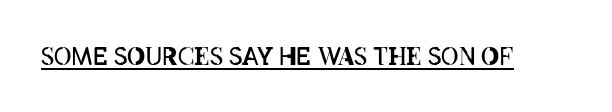
The image shows 24 px text type, upright; set normal letter spacing, underlined.
